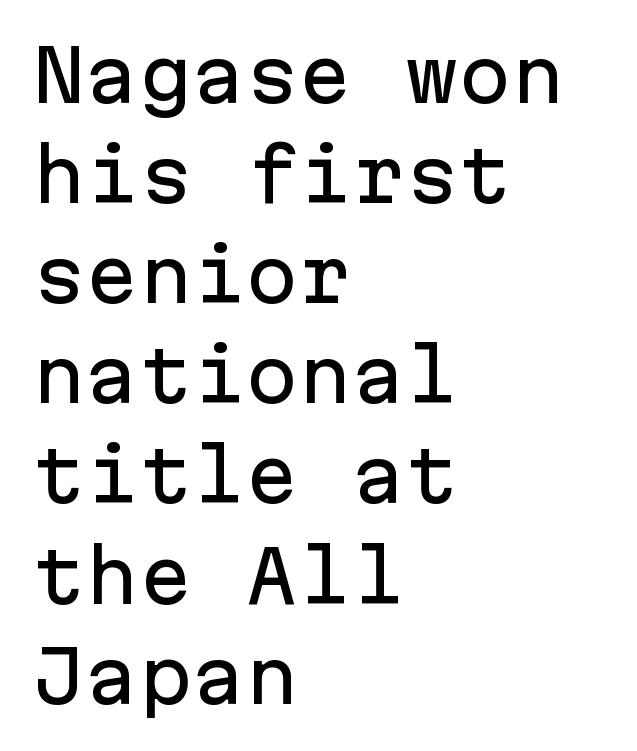
The image shows 71 px sans-serif type, upright, monospaced; set left-aligned, normal line spacing (1.41x), normal letter spacing, not underlined; low stroke contrast and a medium x-height.
